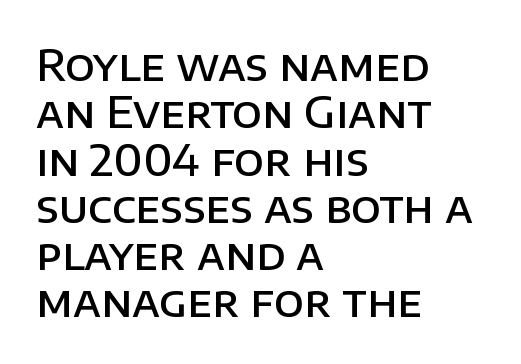
Q: Is the text bold? A: Semi-bold.
Q: Is the text italic (slanted)? A: No, it is upright.
Q: Is the typeface a serif or a sans-serif typeface? A: Sans-serif.
Q: Is the text underlined? A: No.
Q: How is the paragraph aligned? A: Left-aligned.
Q: Is the spacing between letters normal or unusually wide? A: Normal.
Q: Is the spacing between lines tight, normal or loose? A: Tight.
Q: Width (condensed, normal, or wide)? A: Normal.
Q: Stroke contrast? A: Low.
Q: x-height? A: Large.
Q: Monospaced? A: No.
